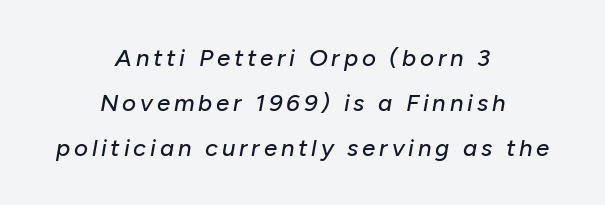
The image shows 24 px text type, italic (leaning right); set centered, line spacing 1.87x, not underlined.
